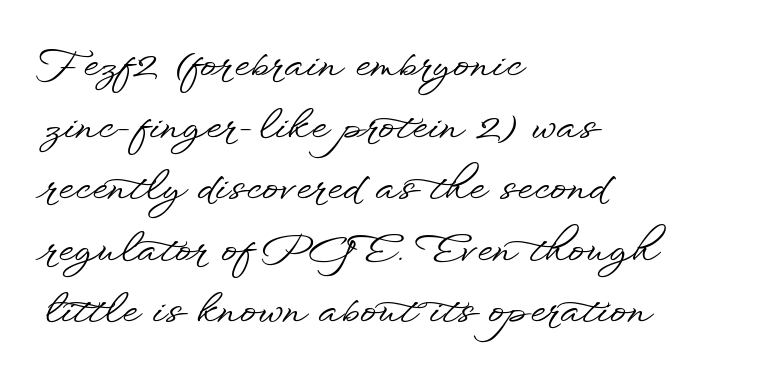
The image shows 40 px wide sans-serif type; set left-aligned, normal line spacing (1.54x), normal letter spacing, not underlined; low stroke contrast and a small x-height.
